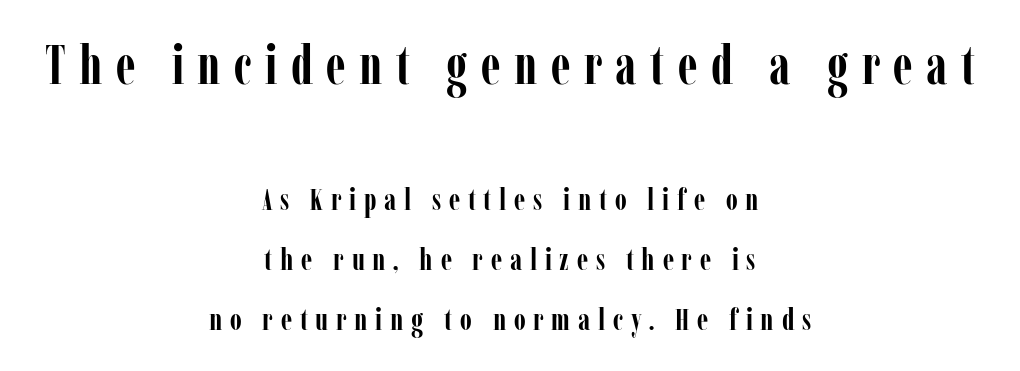
The image shows 54 px semibold, condensed serif type, upright; set centered, loose line spacing (1.94x), unusually wide letter spacing (+0.25 em), not underlined; the first (top) block is 1.74x larger; low stroke contrast and a medium x-height.
